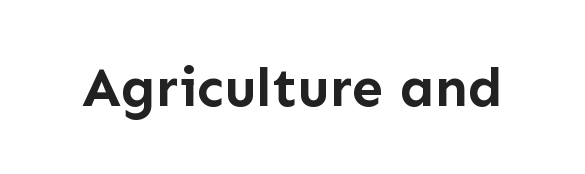
The glyphs have the mass of a bold cut. Notice how the stems are strictly vertical — no italics here. Glyph-to-glyph distance matches everyday printed text. Letterform terminals end flat and unadorned throughout the passage.
